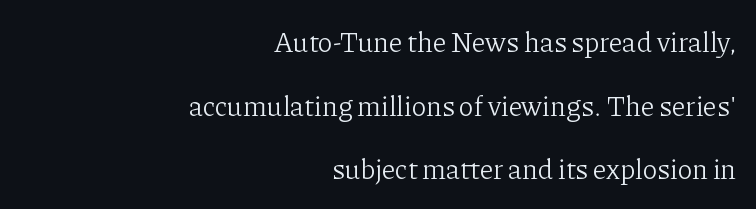
{"serif": "yes", "italic": "no", "bold": "no", "weight": "light", "width": "normal", "stroke_contrast": "low", "x_height": "medium", "monospaced": "no", "underline": "no", "align": "right", "line_spacing": "loose", "line_spacing_ratio": 2.27, "letter_spacing": "normal", "letter_spacing_em": 0.0, "glyph_px": 28}
